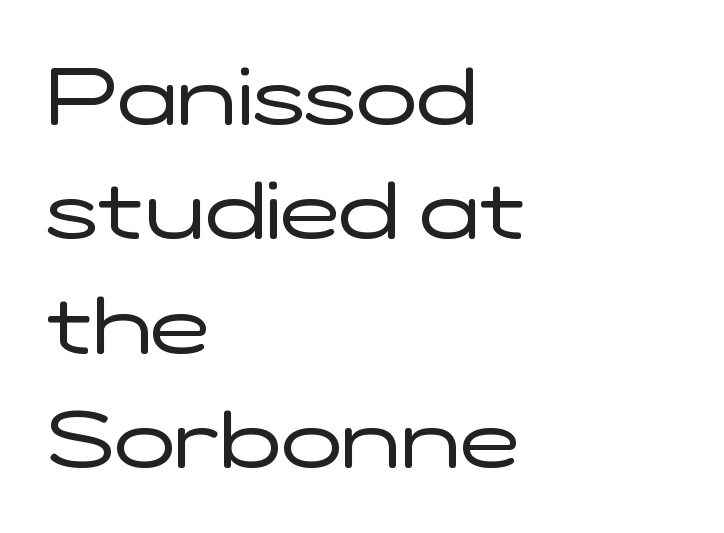
The rendering uses natural spacing where letterforms have individual widths. Left-aligned paragraph, ragged on the right. Posture: straight, roman, zero tilt. A quiet, ordinary-to-light weight characterises the typeface. This sample uses plain, unmodified letter spacing. This sample keeps an unexceptional amount of space between lines.
